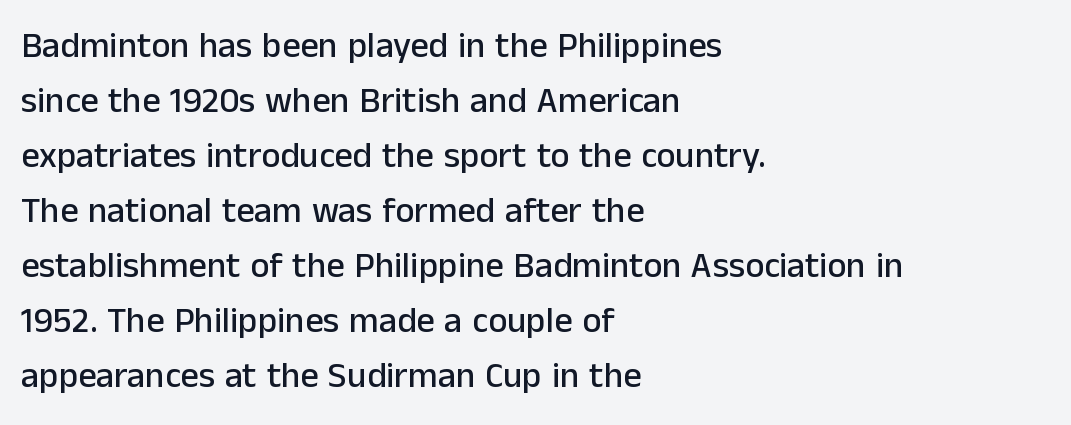
Q: Is the text italic (slanted)? A: No, it is upright.
Q: Is the typeface a serif or a sans-serif typeface? A: Sans-serif.
Q: Is the text underlined? A: No.
Q: How is the paragraph aligned? A: Left-aligned.
Q: Is the spacing between letters normal or unusually wide? A: Normal.
Q: Is the spacing between lines tight, normal or loose? A: Normal.
Q: Width (condensed, normal, or wide)? A: Normal.
Q: Stroke contrast? A: Low.
Q: x-height? A: Medium.
Q: Monospaced? A: No.
